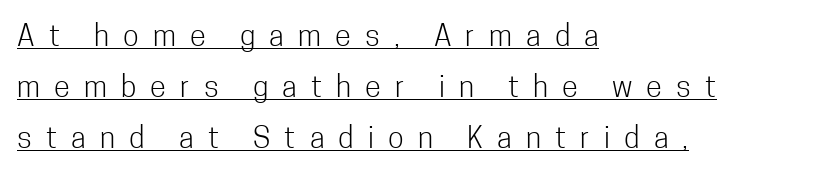
The image shows 29 px light, condensed sans-serif type, upright; set left-aligned, line spacing 1.76x, unusually wide letter spacing (+0.49 em), underlined; low stroke contrast and a medium x-height.
